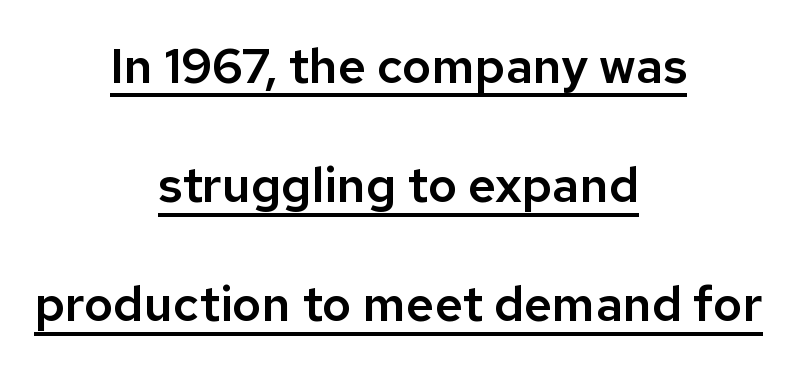
Q: Is the text italic (slanted)? A: No, it is upright.
Q: Is the typeface a serif or a sans-serif typeface? A: Sans-serif.
Q: Is the text underlined? A: Yes.
Q: How is the paragraph aligned? A: Centered.
Q: Is the spacing between letters normal or unusually wide? A: Normal.
Q: Is the spacing between lines tight, normal or loose? A: Loose.
Q: Width (condensed, normal, or wide)? A: Normal.
Q: Stroke contrast? A: Low.
Q: x-height? A: Medium.
Q: Monospaced? A: No.
